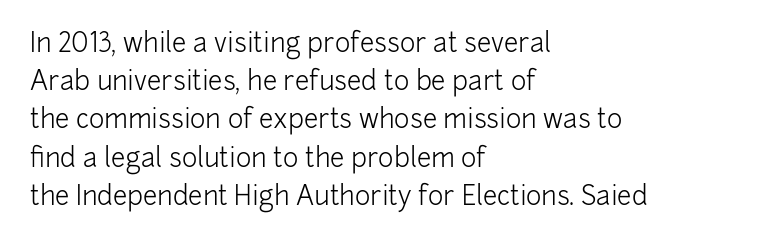
The image shows 26 px text type, upright; set left-aligned, normal line spacing (1.47x), normal letter spacing, not underlined.
